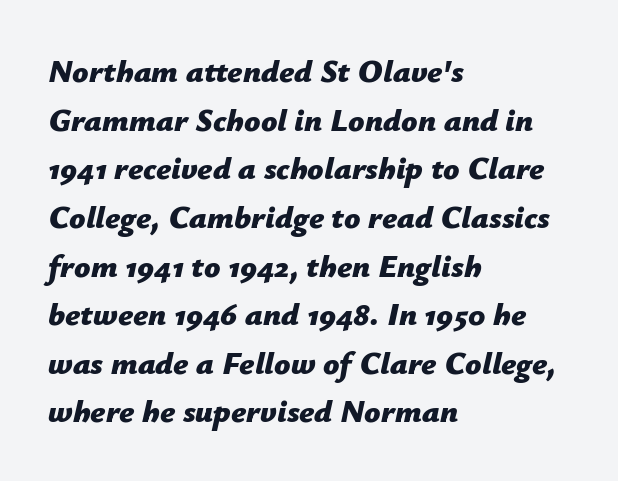
Here the designer chose a conventional face with non-uniform glyph widths. Stroke thickness is high; the sample reads as a true bold. One-word summary of the alignment: left. Just letters on the line, the space beneath them empty.
